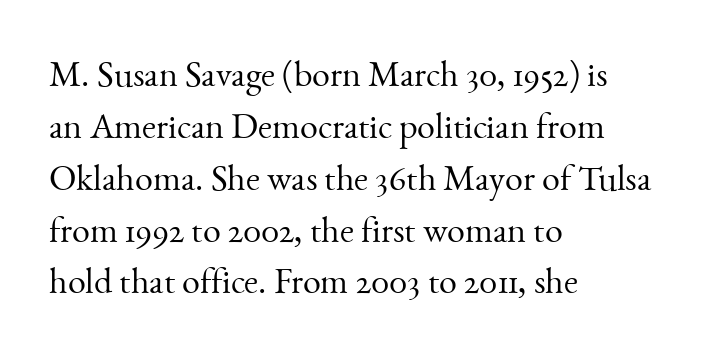
The image shows 36 px light serif type, upright; set left-aligned, normal line spacing (1.44x), normal letter spacing, not underlined; medium stroke contrast and a small x-height.
